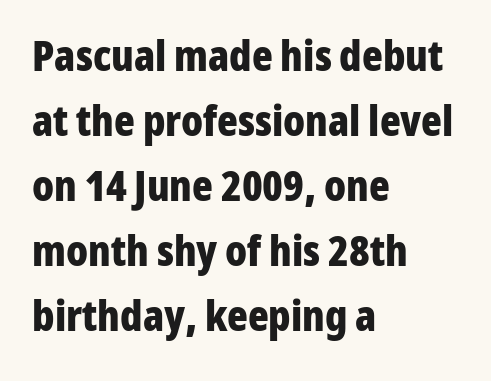
{"serif": "no", "italic": "no", "bold": "yes", "weight": "bold", "width": "condensed", "stroke_contrast": "low", "x_height": "medium", "monospaced": "no", "underline": "no", "align": "left", "line_spacing": "normal", "line_spacing_ratio": 1.51, "letter_spacing": "normal", "letter_spacing_em": 0.0, "glyph_px": 43}
